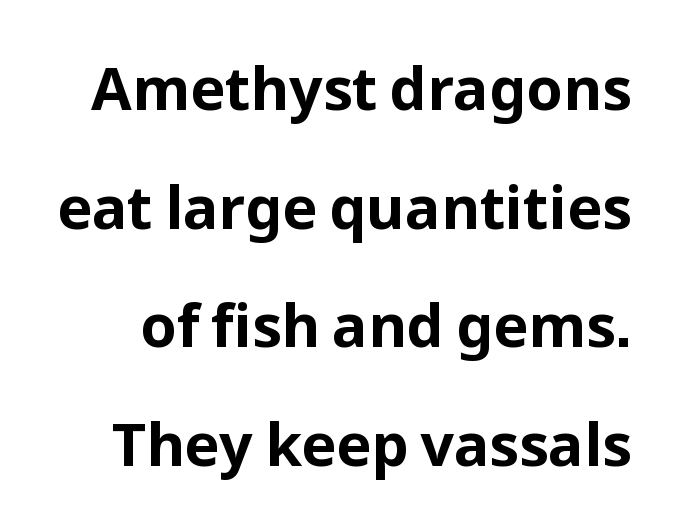
Q: Is the text bold? A: Yes.
Q: Is the text italic (slanted)? A: No, it is upright.
Q: Is the typeface a serif or a sans-serif typeface? A: Sans-serif.
Q: Is the text underlined? A: No.
Q: Is the spacing between letters normal or unusually wide? A: Normal.
Q: Is the spacing between lines tight, normal or loose? A: Loose.
Q: Width (condensed, normal, or wide)? A: Normal.
Q: Stroke contrast? A: Low.
Q: x-height? A: Medium.
Q: Monospaced? A: No.
